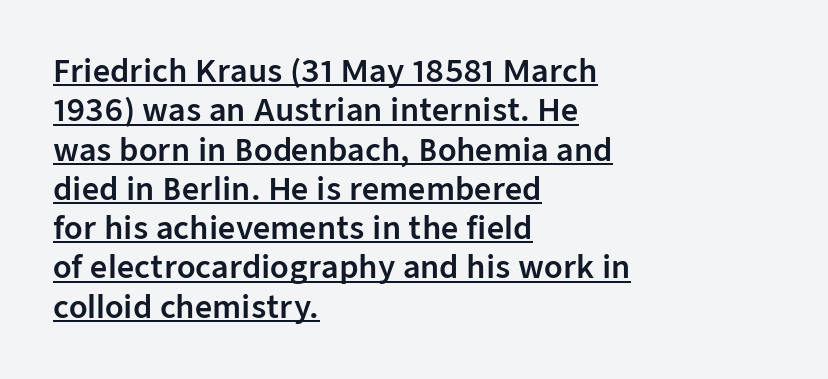
The image shows 30 px sans-serif type, upright; set left-aligned, normal line spacing (1.31x), normal letter spacing, underlined; low stroke contrast and a medium x-height.
